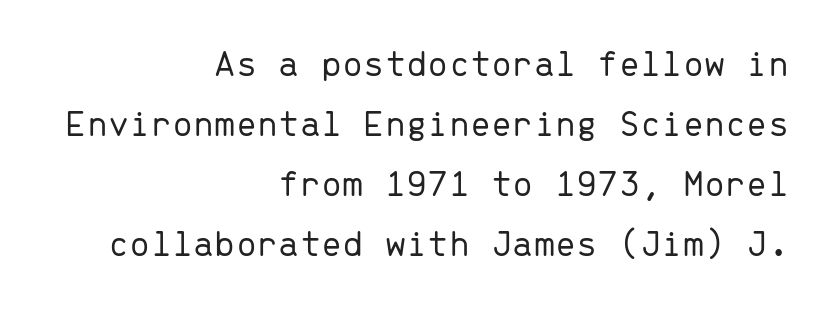
{"serif": "no", "italic": "no", "bold": "no", "weight": "light", "width": "normal", "stroke_contrast": "low", "x_height": "medium", "monospaced": "yes", "underline": "no", "align": "right", "line_spacing": "normal", "line_spacing_ratio": 1.58, "letter_spacing": "normal", "letter_spacing_em": 0.0, "glyph_px": 38}
